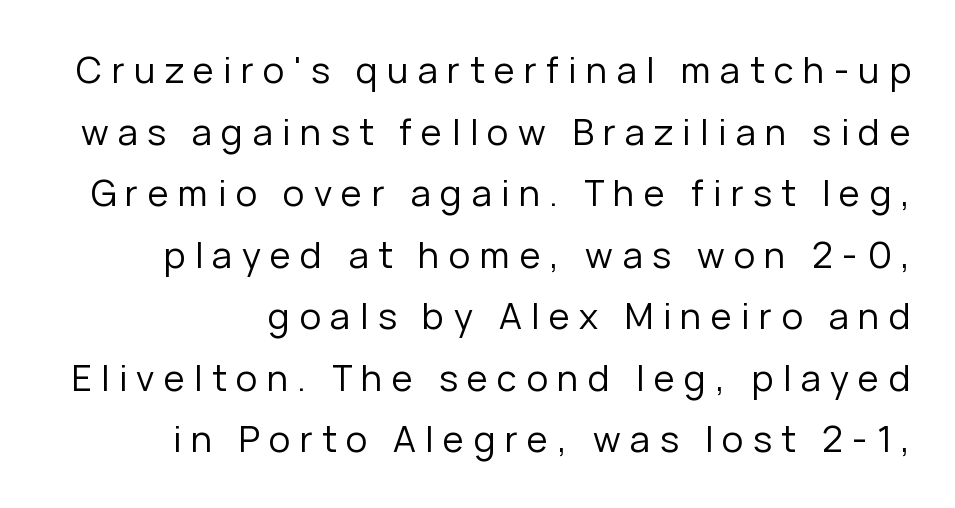
The image shows 36 px regular-weight sans-serif type, upright; set line spacing 1.71x, unusually wide letter spacing (+0.26 em), not underlined; low stroke contrast and a medium x-height.
